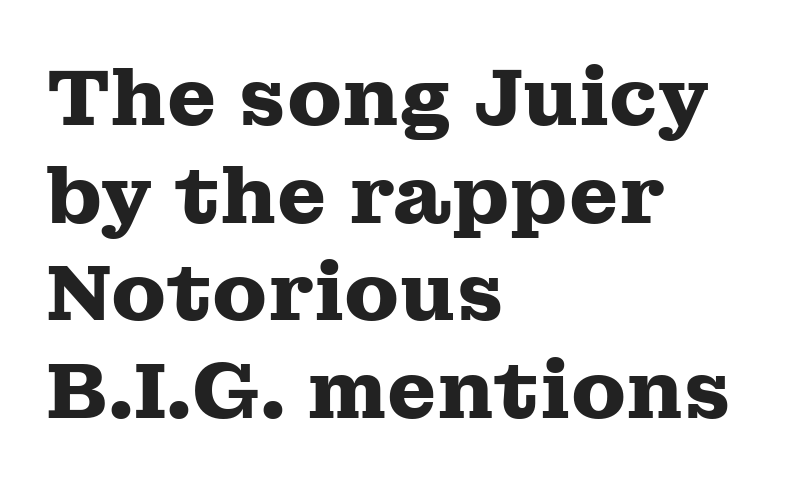
{"serif": "yes", "italic": "no", "bold": "yes", "weight": "heavy", "width": "wide", "stroke_contrast": "medium", "x_height": "medium", "monospaced": "no", "underline": "no", "align": "left", "line_spacing_ratio": 1.22, "letter_spacing": "normal", "letter_spacing_em": 0.0, "glyph_px": 80}
